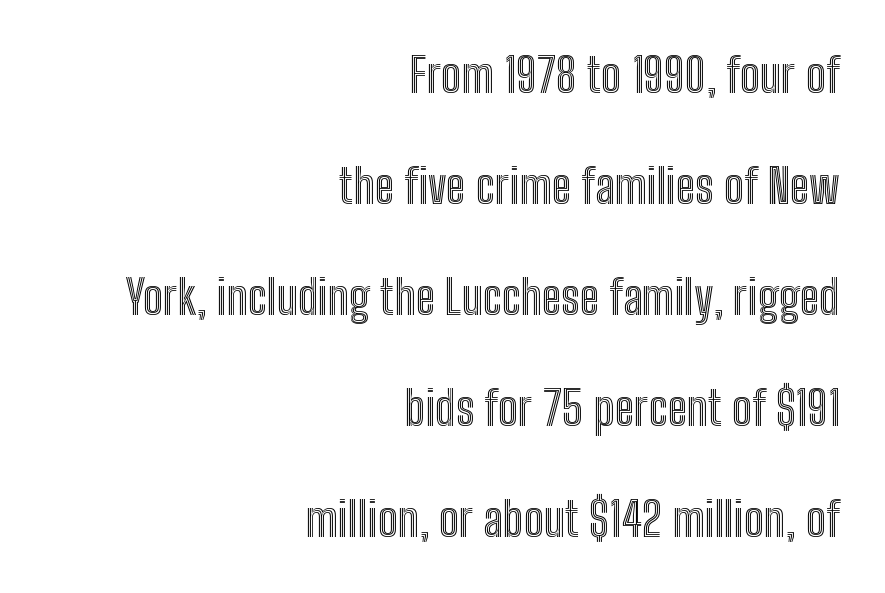
Q: Is the text italic (slanted)? A: No, it is upright.
Q: Is the text underlined? A: No.
Q: How is the paragraph aligned? A: Right-aligned.
Q: Is the spacing between letters normal or unusually wide? A: Normal.
Q: Is the spacing between lines tight, normal or loose? A: Loose.
Q: Width (condensed, normal, or wide)? A: Condensed.
Q: x-height? A: Medium.
Q: Monospaced? A: No.
